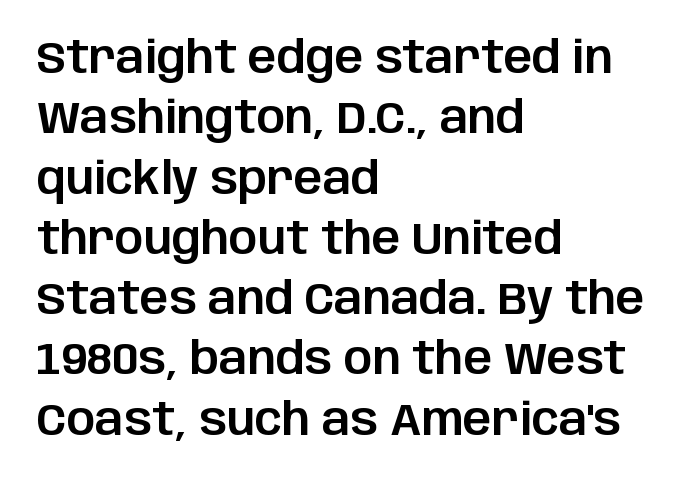
Does extra space separate the letters? No, they use regular spacing. Spacing verdict: proportional, widths tailored to each character. Vertical strokes here are truly vertical. Observe the absence of serifs on each vertical stroke in this sample. The designer left line spacing at the default. The baseline area is clear.
